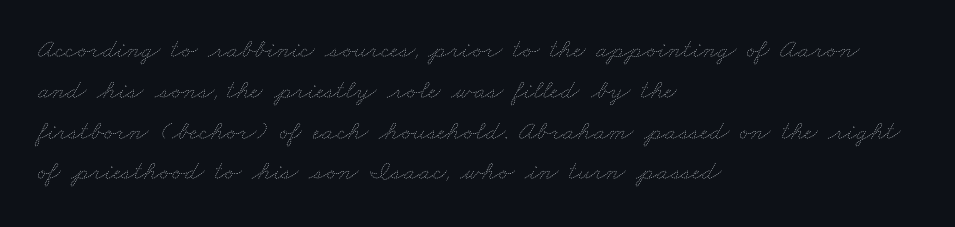
Nothing unusual about the tracking: characters are spaced as the font intends. The compositor pushed each line to the left boundary. Vertical stems look standard width or narrower in stroke. Rule under the text: the space is simply empty. Baseline-to-baseline distance is the conventional proportion of letter height.
